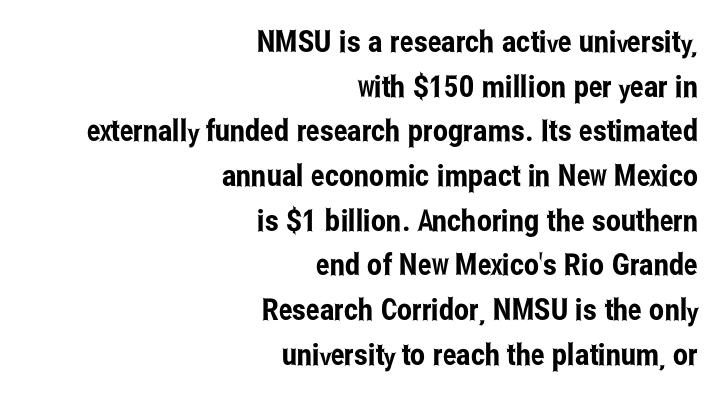
{"serif": "no", "italic": "no", "width": "condensed", "stroke_contrast": "low", "x_height": "medium", "monospaced": "no", "underline": "no", "align": "right", "line_spacing": "normal", "line_spacing_ratio": 1.49, "letter_spacing": "normal", "letter_spacing_em": 0.0, "glyph_px": 30}
